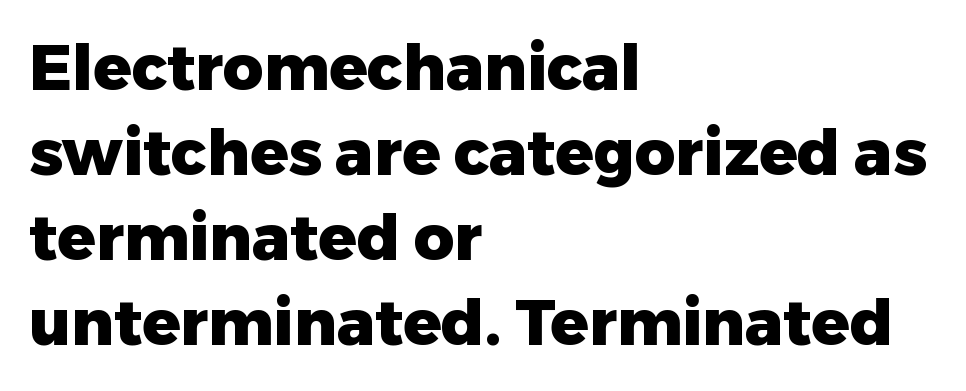
The image shows 63 px heavy sans-serif type, upright; set left-aligned, normal line spacing (1.35x), normal letter spacing, not underlined; low stroke contrast and a medium x-height.
